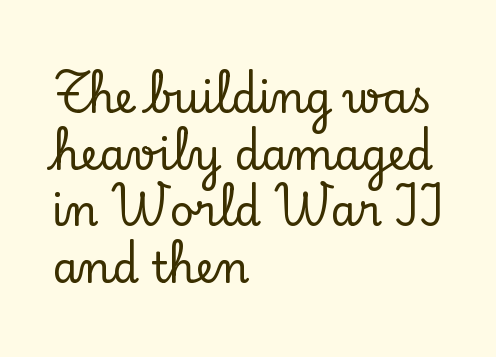
Line spacing here is normal. The text was rendered using a seriffed face with decorative stroke endings. A typesetter would call this zero additional tracking. Descenders hang freely into open space. The rendering anchors every line to the left-hand side. Spacing verdict: proportional, widths tailored to each character.
